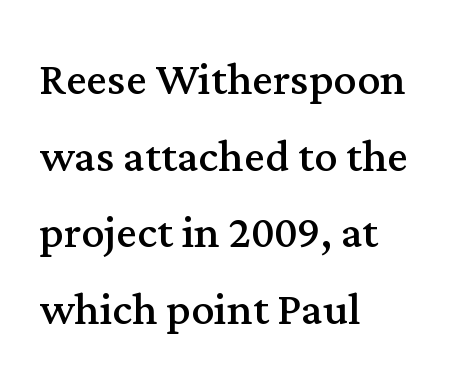
{"serif": "yes", "italic": "no", "bold": "no", "weight": "regular", "width": "normal", "stroke_contrast": "medium", "x_height": "medium", "monospaced": "no", "underline": "no", "align": "left", "line_spacing": "normal", "line_spacing_ratio": 1.32, "letter_spacing": "normal", "letter_spacing_em": 0.0, "glyph_px": 58}
